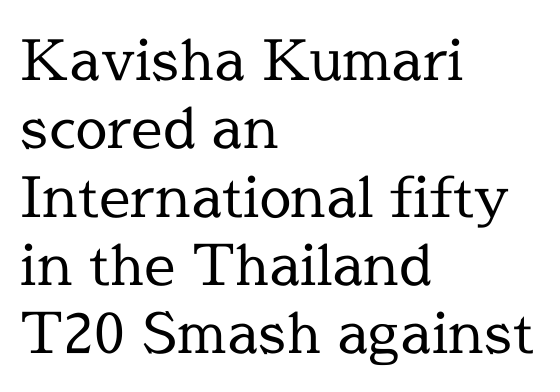
Q: Is the text bold? A: No.
Q: Is the text italic (slanted)? A: No, it is upright.
Q: Is the typeface a serif or a sans-serif typeface? A: Serif.
Q: Is the text underlined? A: No.
Q: How is the paragraph aligned? A: Left-aligned.
Q: Is the spacing between letters normal or unusually wide? A: Normal.
Q: Width (condensed, normal, or wide)? A: Normal.
Q: x-height? A: Medium.
Q: Monospaced? A: No.
